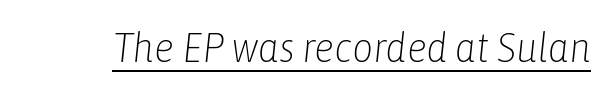
The image shows 41 px light, condensed type, italic (leaning right); set normal letter spacing, underlined; low stroke contrast and a medium x-height.
